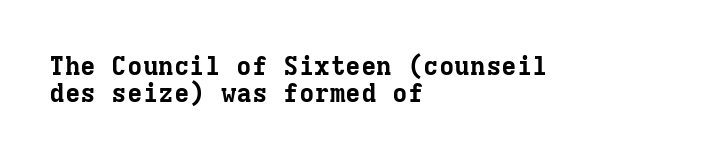
Q: Is the text bold? A: Yes.
Q: Is the text italic (slanted)? A: No, it is upright.
Q: Is the text underlined? A: No.
Q: How is the paragraph aligned? A: Left-aligned.
Q: Is the spacing between letters normal or unusually wide? A: Normal.
Q: Is the spacing between lines tight, normal or loose? A: Tight.
